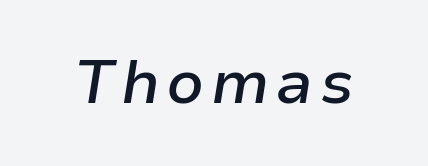
Descenders are the only things crossing below the line. Characters are canted at an angle relative to the baseline's perpendicular. I'd describe the lettering as semibold — firm but not a full bold. Looks like regular typesetting: each glyph gets only the width it needs.
